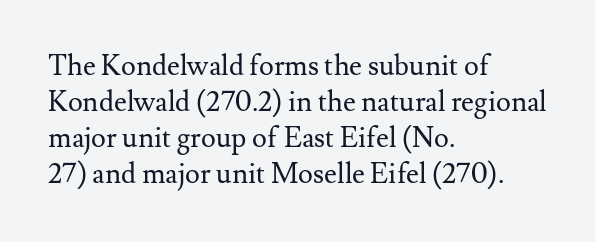
Q: Is the text bold? A: No.
Q: Is the text italic (slanted)? A: No, it is upright.
Q: Is the typeface a serif or a sans-serif typeface? A: Serif.
Q: Is the text underlined? A: No.
Q: How is the paragraph aligned? A: Left-aligned.
Q: Is the spacing between letters normal or unusually wide? A: Normal.
Q: Is the spacing between lines tight, normal or loose? A: Normal.
Q: Width (condensed, normal, or wide)? A: Normal.
Q: Stroke contrast? A: Medium.
Q: x-height? A: Small.
Q: Monospaced? A: No.
